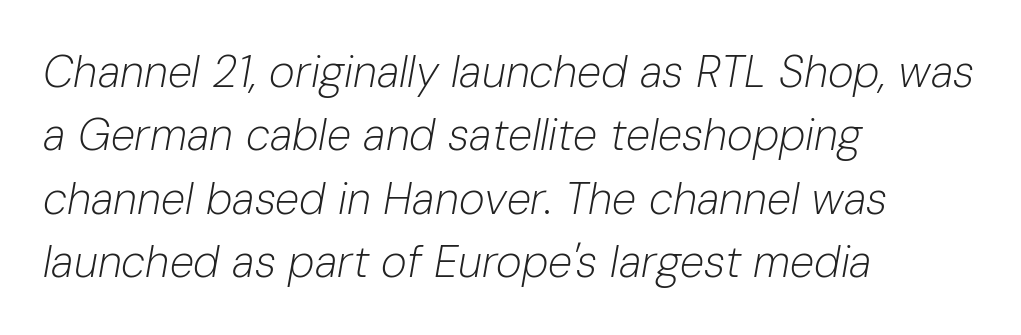
Q: Is the text bold? A: No.
Q: Is the text italic (slanted)? A: Yes, it leans right by about 10 degrees.
Q: Is the text underlined? A: No.
Q: How is the paragraph aligned? A: Left-aligned.
Q: Is the spacing between letters normal or unusually wide? A: Normal.
Q: Is the spacing between lines tight, normal or loose? A: Normal.
Q: Width (condensed, normal, or wide)? A: Normal.
Q: Stroke contrast? A: Low.
Q: x-height? A: Medium.
Q: Monospaced? A: No.
